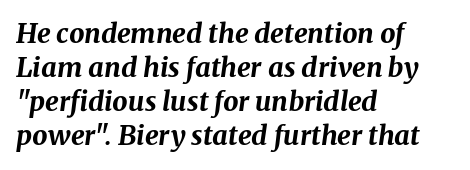
Horizontally, the lines are justified to the leading edge only. How heavy is the stroke? Heavy — this is a bold. Unmarked baselines from the first word to the last. How would I describe the line gaps? Plain and ordinary. This sample uses plain, unmodified letter spacing.
